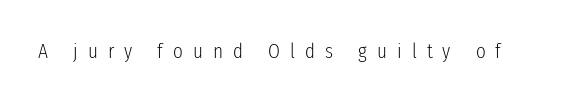
Caption: expanded tracking, letters set apart. Weight class: somewhere from thin through regular. A bare baseline throughout the passage. Designer's note — italics off, roman on.
